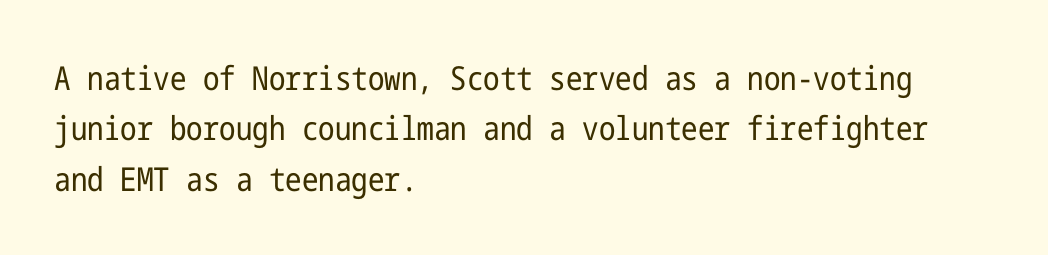
Q: Is the text bold? A: No.
Q: Is the text italic (slanted)? A: No, it is upright.
Q: Is the typeface a serif or a sans-serif typeface? A: Sans-serif.
Q: Is the text underlined? A: No.
Q: How is the paragraph aligned? A: Left-aligned.
Q: Is the spacing between letters normal or unusually wide? A: Normal.
Q: Is the spacing between lines tight, normal or loose? A: Normal.
Q: Width (condensed, normal, or wide)? A: Condensed.
Q: Stroke contrast? A: Low.
Q: x-height? A: Medium.
